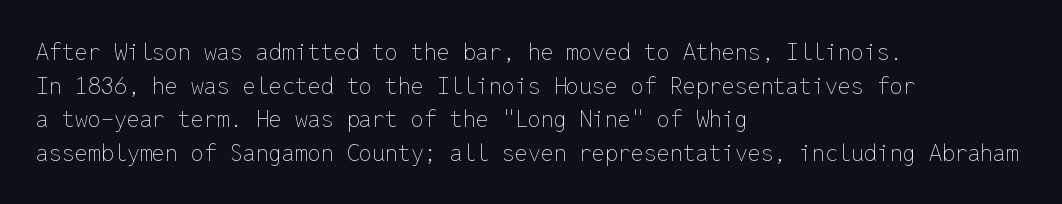
What stands out about the letter spacing? Nothing — it is the standard amount. Type without underlining. You can tell it's not italic because the verticals are truly vertical. Is there much room between lines? A standard amount, neither cramped nor airy.
